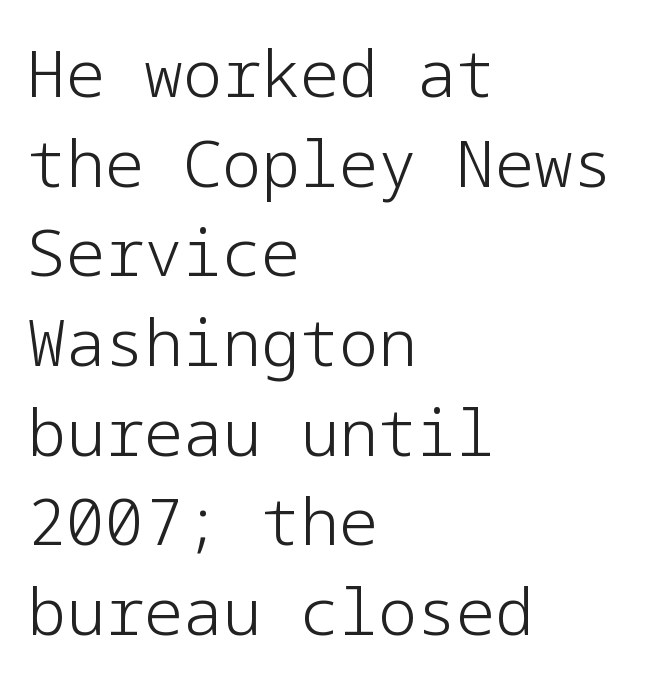
All the whitespace from short lines collects on the right. Nope, no serifs anywhere on these letters. Each stroke keeps to a modest, everyday thickness or less. In terms of posture, this sample is upright. These lines sit exactly where default settings would place them.
